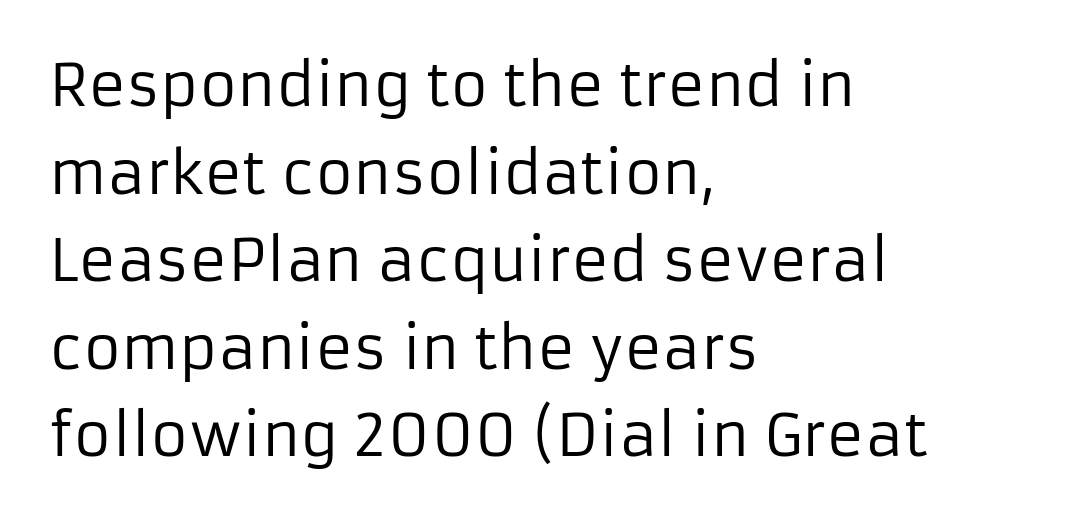
Q: Is the text bold? A: No.
Q: Is the text italic (slanted)? A: No, it is upright.
Q: Is the typeface a serif or a sans-serif typeface? A: Sans-serif.
Q: Is the text underlined? A: No.
Q: How is the paragraph aligned? A: Left-aligned.
Q: Is the spacing between letters normal or unusually wide? A: Normal.
Q: Is the spacing between lines tight, normal or loose? A: Normal.
Q: Width (condensed, normal, or wide)? A: Normal.
Q: Stroke contrast? A: Low.
Q: x-height? A: Medium.
Q: Monospaced? A: No.
